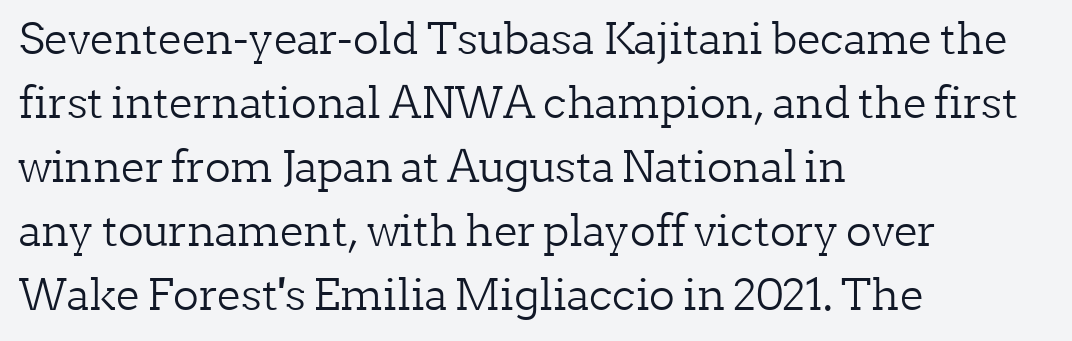
Q: Is the text bold? A: No.
Q: Is the text italic (slanted)? A: No, it is upright.
Q: Is the typeface a serif or a sans-serif typeface? A: Serif.
Q: Is the text underlined? A: No.
Q: How is the paragraph aligned? A: Left-aligned.
Q: Is the spacing between letters normal or unusually wide? A: Normal.
Q: Is the spacing between lines tight, normal or loose? A: Normal.
Q: Width (condensed, normal, or wide)? A: Normal.
Q: Stroke contrast? A: Low.
Q: x-height? A: Medium.
Q: Monospaced? A: No.
